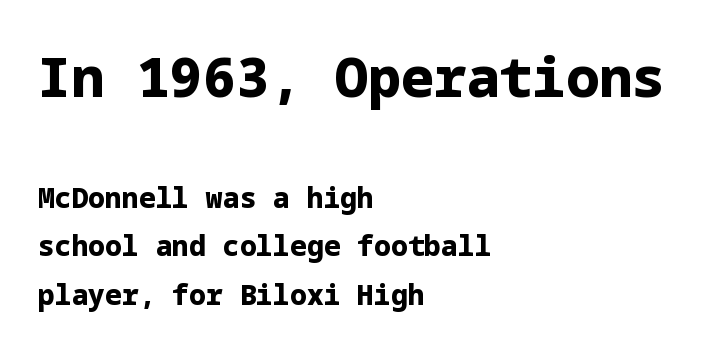
Q: Is the text bold? A: Yes.
Q: Is the text italic (slanted)? A: No, it is upright.
Q: Is the typeface a serif or a sans-serif typeface? A: Sans-serif.
Q: Is the text underlined? A: No.
Q: How is the paragraph aligned? A: Left-aligned.
Q: Is the spacing between letters normal or unusually wide? A: Normal.
Q: Which block of text is set in a larger size, the first (top) or the second (bottom)? A: The first (top) one.
Q: Width (condensed, normal, or wide)? A: Normal.
Q: Stroke contrast? A: Low.
Q: x-height? A: Medium.
